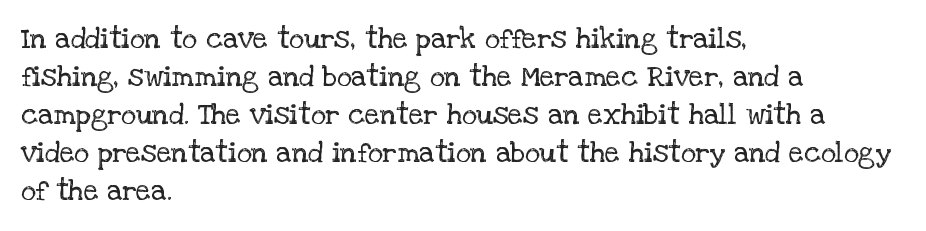
The image shows 29 px regular-weight serif type, upright; set left-aligned, normal line spacing (1.31x), normal letter spacing, not underlined; low stroke contrast and a large x-height.
